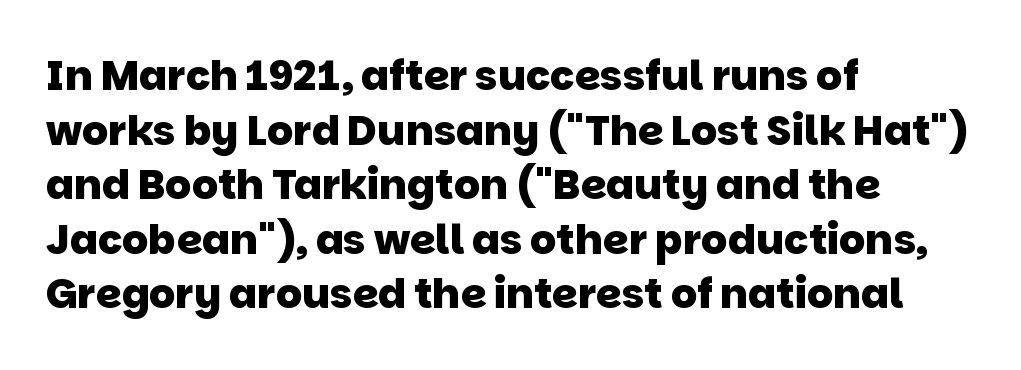
I'd describe the lettering as bold — thick and assertive. Each letter keeps its own natural width here, so spacing adapts to shape. Nobody drew a line under any word here. Words appear dense and cohesive because spacing is normal. Leading matches the norm, producing a regular column. You can tell from the bare stems that sans-serif type was used.
